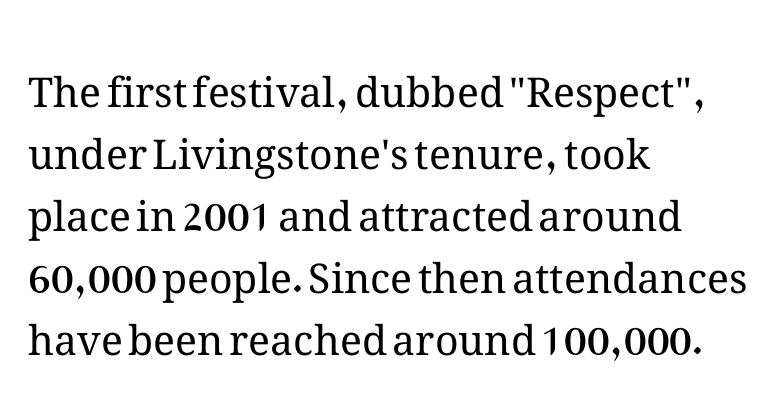
{"italic": "no", "bold": "no", "weight": "regular", "width": "normal", "stroke_contrast": "medium", "x_height": "medium", "monospaced": "no", "underline": "no", "align": "left", "line_spacing": "normal", "line_spacing_ratio": 1.51, "letter_spacing": "normal", "letter_spacing_em": 0.0, "glyph_px": 41}
